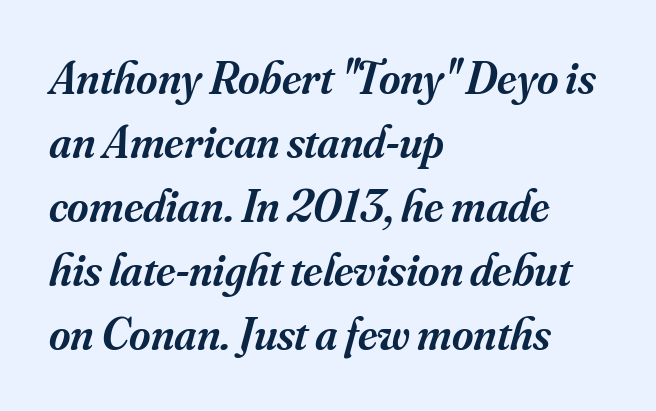
Q: Is the text bold? A: Semi-bold.
Q: Is the text italic (slanted)? A: Yes, it leans right by about 16 degrees.
Q: Is the typeface a serif or a sans-serif typeface? A: Serif.
Q: Is the text underlined? A: No.
Q: How is the paragraph aligned? A: Left-aligned.
Q: Is the spacing between letters normal or unusually wide? A: Normal.
Q: Is the spacing between lines tight, normal or loose? A: Normal.
Q: Width (condensed, normal, or wide)? A: Normal.
Q: Stroke contrast? A: Medium.
Q: x-height? A: Small.
Q: Monospaced? A: No.
